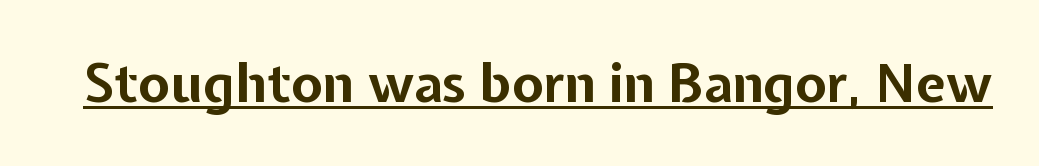
Does the type have serifs? No, each stem ends abruptly. The font is running at its bold setting. It's the straight-up-and-down kind of type. Character widths vary here, with narrow letters taking less room than wide ones. Has an underline been added? It has. This sample uses plain, unmodified letter spacing.
